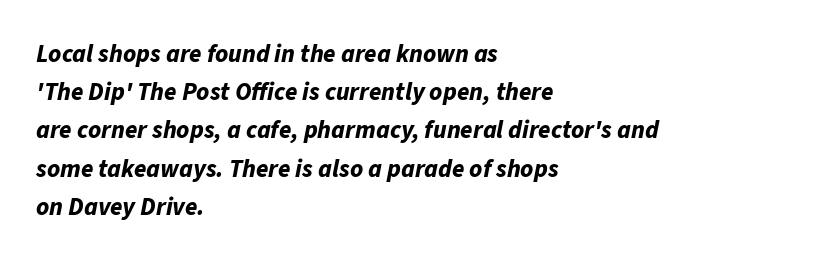
The image shows 25 px bold type, italic (leaning right); set left-aligned, normal line spacing (1.53x), normal letter spacing, not underlined.
